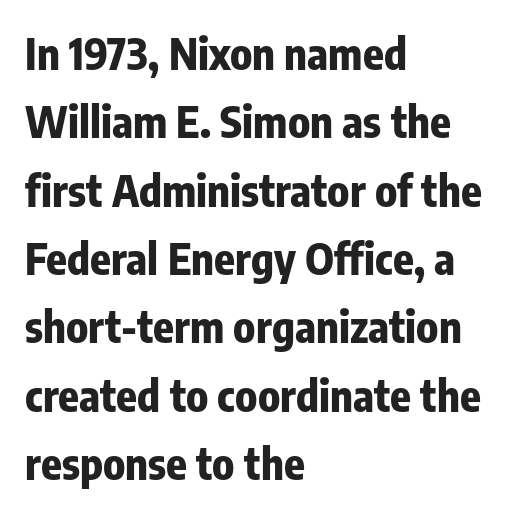
{"serif": "no", "italic": "no", "bold": "yes", "weight": "bold", "width": "condensed", "stroke_contrast": "low", "x_height": "medium", "monospaced": "no", "underline": "no", "align": "left", "line_spacing": "normal", "line_spacing_ratio": 1.59, "letter_spacing": "normal", "letter_spacing_em": 0.0, "glyph_px": 43}
